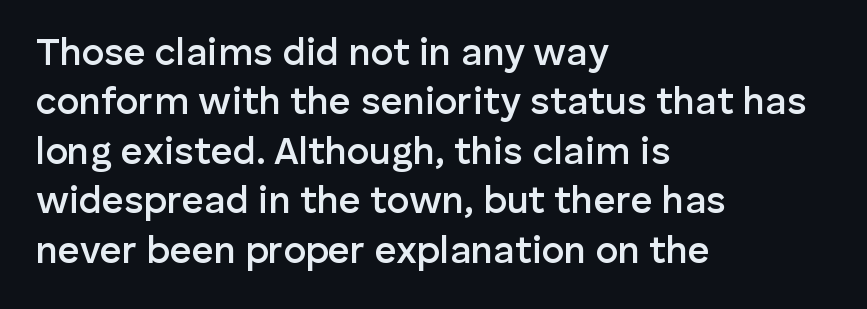
These lines sit exactly where default settings would place them. A typesetter would label this face a sans. Only glyphs here, with clear space below each row. Look at the tracking — it's just the regular setting, nothing added. Summary of weight: moderately heavy, a semibold.
